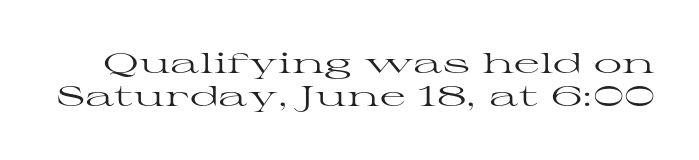
The image shows 28 px regular-weight, wide serif type, upright; set line spacing 1.17x, normal letter spacing, not underlined; high stroke contrast and a medium x-height.
